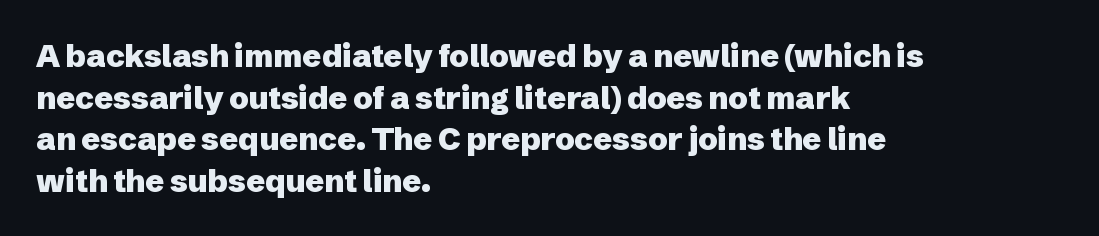
Q: Is the text bold? A: Yes.
Q: Is the text italic (slanted)? A: No, it is upright.
Q: Is the typeface a serif or a sans-serif typeface? A: Sans-serif.
Q: Is the text underlined? A: No.
Q: How is the paragraph aligned? A: Left-aligned.
Q: Is the spacing between letters normal or unusually wide? A: Normal.
Q: Is the spacing between lines tight, normal or loose? A: Normal.
Q: Width (condensed, normal, or wide)? A: Normal.
Q: Stroke contrast? A: Low.
Q: x-height? A: Medium.
Q: Monospaced? A: No.
